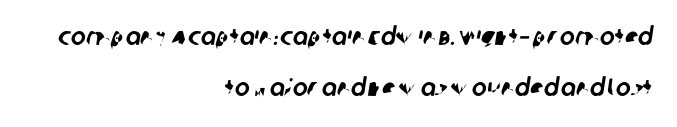
{"underline": "no", "align": "right", "line_spacing": "loose", "line_spacing_ratio": 2.04, "letter_spacing": "normal", "letter_spacing_em": 0.0, "glyph_px": 25}
